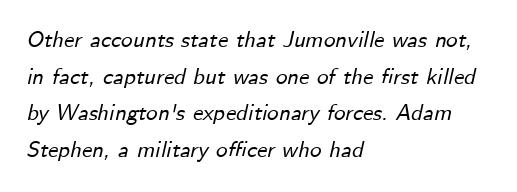
Q: Is the text italic (slanted)? A: Yes, it leans right by about 12 degrees.
Q: Is the text underlined? A: No.
Q: How is the paragraph aligned? A: Left-aligned.
Q: Is the spacing between letters normal or unusually wide? A: Normal.
Q: Is the spacing between lines tight, normal or loose? A: Normal.
